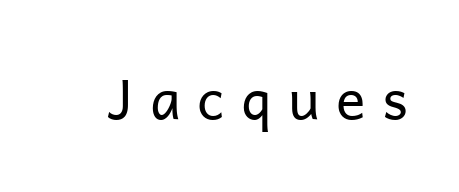
The image shows 55 px regular-weight sans-serif type, upright; set unusually wide letter spacing (+0.3 em), not underlined; low stroke contrast and a medium x-height.
